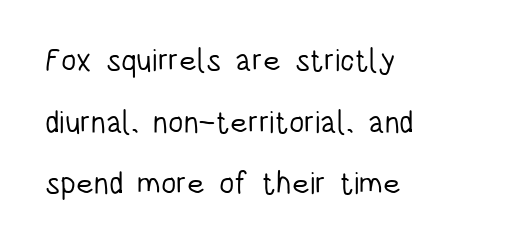
Q: Is the text bold? A: No.
Q: Is the text italic (slanted)? A: No, it is upright.
Q: Is the typeface a serif or a sans-serif typeface? A: Sans-serif.
Q: Is the text underlined? A: No.
Q: How is the paragraph aligned? A: Left-aligned.
Q: Is the spacing between letters normal or unusually wide? A: Normal.
Q: Is the spacing between lines tight, normal or loose? A: Loose.
Q: Width (condensed, normal, or wide)? A: Condensed.
Q: Stroke contrast? A: Low.
Q: x-height? A: Large.
Q: Monospaced? A: No.
